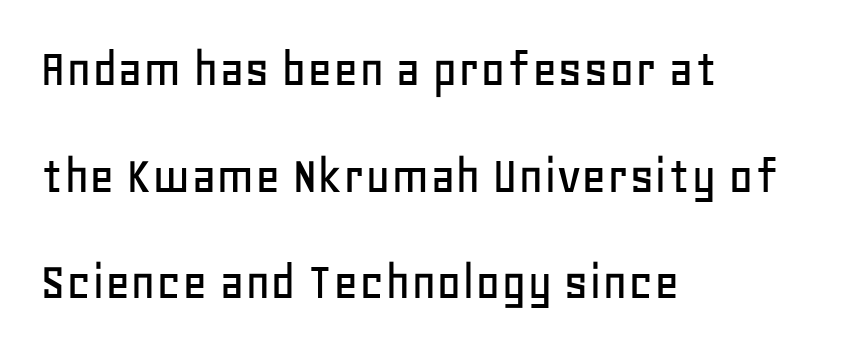
What's the leading like? Stretched, with rows far apart. Rule under the text: the space is simply empty. Honestly, the letter spacing is just normal — you wouldn't notice it. Each letter keeps its own natural width here, so spacing adapts to shape.
